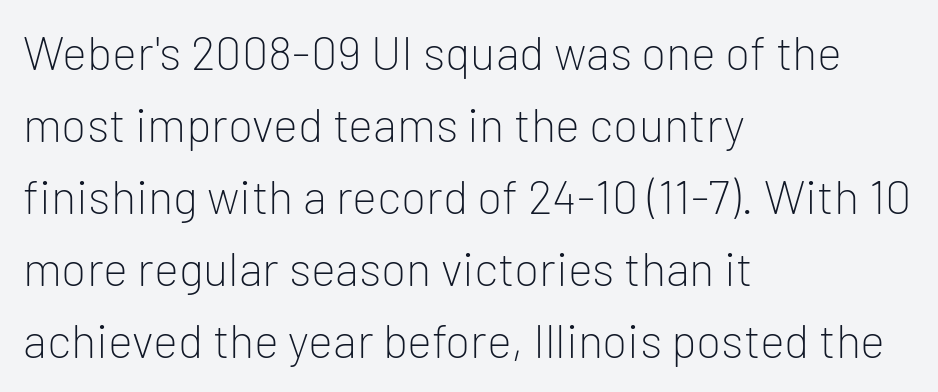
{"serif": "no", "italic": "no", "bold": "no", "weight": "light", "width": "normal", "stroke_contrast": "low", "x_height": "medium", "monospaced": "no", "underline": "no", "align": "left", "line_spacing": "normal", "line_spacing_ratio": 1.53, "letter_spacing": "normal", "letter_spacing_em": 0.0, "glyph_px": 47}
